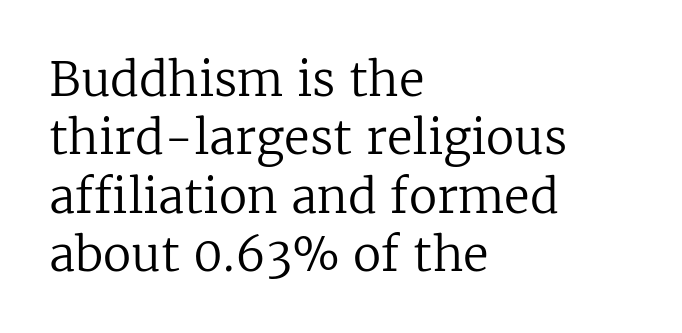
The image shows 47 px regular-weight serif type, upright; set left-aligned, line spacing 1.24x, normal letter spacing, not underlined; low stroke contrast and a medium x-height.
